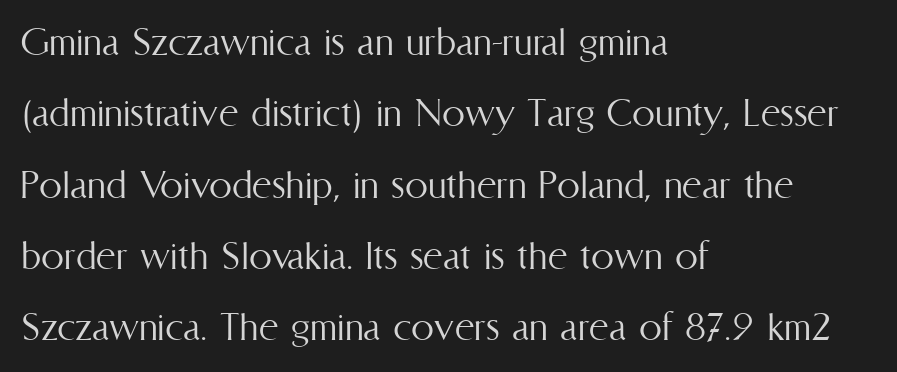
Q: Is the text bold? A: No.
Q: Is the text italic (slanted)? A: No, it is upright.
Q: Is the text underlined? A: No.
Q: How is the paragraph aligned? A: Left-aligned.
Q: Is the spacing between letters normal or unusually wide? A: Normal.
Q: Is the spacing between lines tight, normal or loose? A: Normal.
Q: Width (condensed, normal, or wide)? A: Condensed.
Q: Stroke contrast? A: Medium.
Q: x-height? A: Medium.
Q: Monospaced? A: No.
